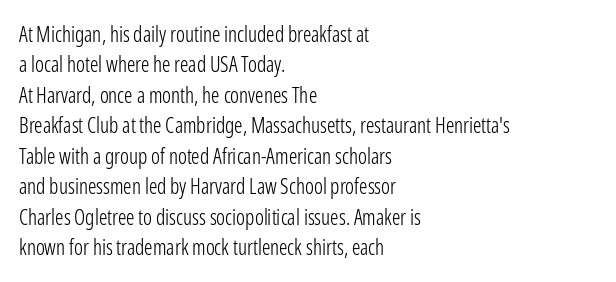
Letter spacing: default. Ink coverage per letter is moderate at most. The rag falls on the right side of this text block. Descenders are the only things crossing below the line. This block has exactly the height ordinary leading produces. This is the regular roman posture of the typeface.
